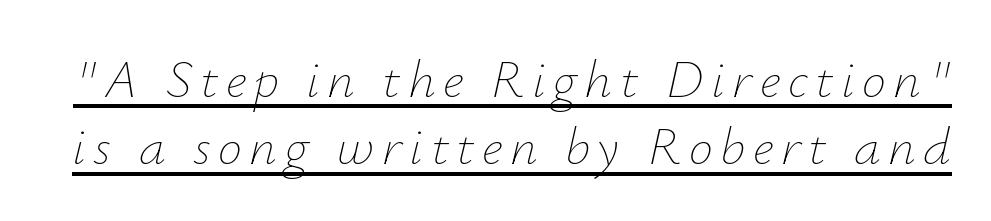
The image shows 54 px thin type, italic (leaning right); set normal line spacing (1.25x), underlined; low stroke contrast and a small x-height.
